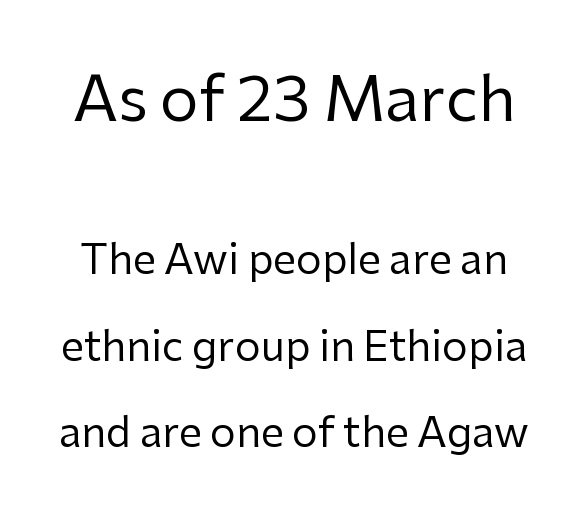
The image shows 62 px regular-weight sans-serif type, upright; set loose line spacing (2.11x), normal letter spacing, not underlined; the first (top) block is 1.51x larger; low stroke contrast and a medium x-height.
